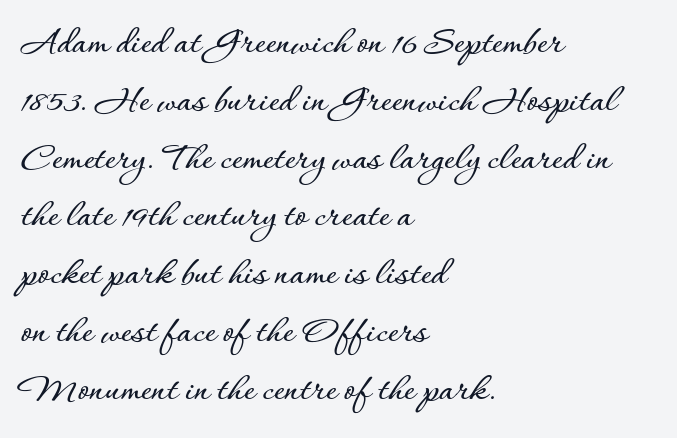
Characters follow at the spacing the type designer built in. The passage shown is typed in a proportional face where columns would drift. The line-height multiplier appears to be the usual default. These lines stack with their left ends in a neat column. Any mark beneath the type? The region is blank.
